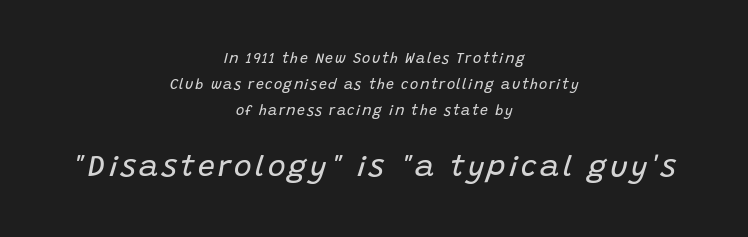
The image shows 30 px regular-weight type, italic (leaning right); set centered, line spacing 1.86x, not underlined; the second (bottom) block is 2.14x larger; low stroke contrast and a large x-height.
